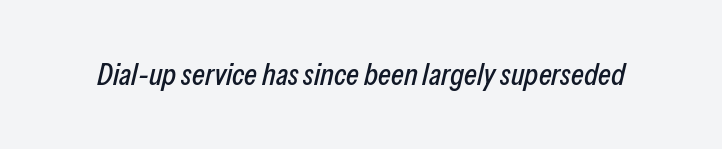
Q: Is the text italic (slanted)? A: Yes, it leans right by about 13 degrees.
Q: Is the text underlined? A: No.
Q: Is the spacing between letters normal or unusually wide? A: Normal.
Q: Width (condensed, normal, or wide)? A: Condensed.
Q: Stroke contrast? A: Low.
Q: x-height? A: Medium.
Q: Monospaced? A: No.
